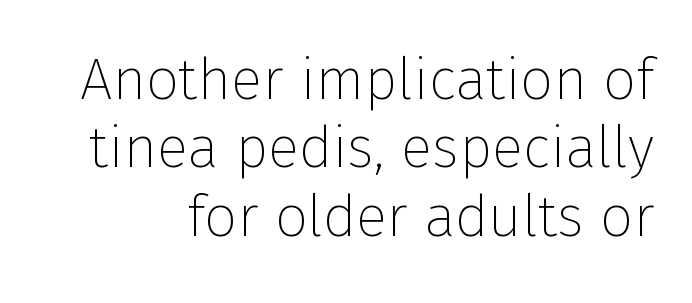
Q: Is the text bold? A: No.
Q: Is the text italic (slanted)? A: No, it is upright.
Q: Is the typeface a serif or a sans-serif typeface? A: Sans-serif.
Q: Is the text underlined? A: No.
Q: Is the spacing between letters normal or unusually wide? A: Normal.
Q: Width (condensed, normal, or wide)? A: Normal.
Q: Stroke contrast? A: Low.
Q: x-height? A: Medium.
Q: Monospaced? A: No.
